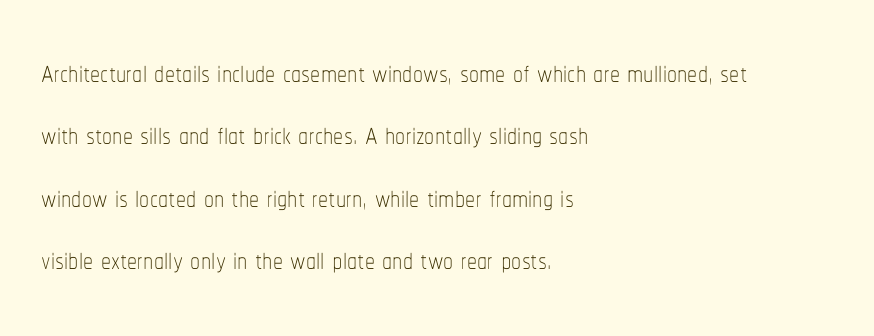
Each letter keeps its own natural width here, so spacing adapts to shape. Students, observe: this is what conventionally led text looks like. Vertical strokes here are truly vertical. Stems and bowls with no extra thickness — not bold. Which margin do the lines hug? The left one — the right edge is uneven. Glance below the letters and you will spot only blank space.
